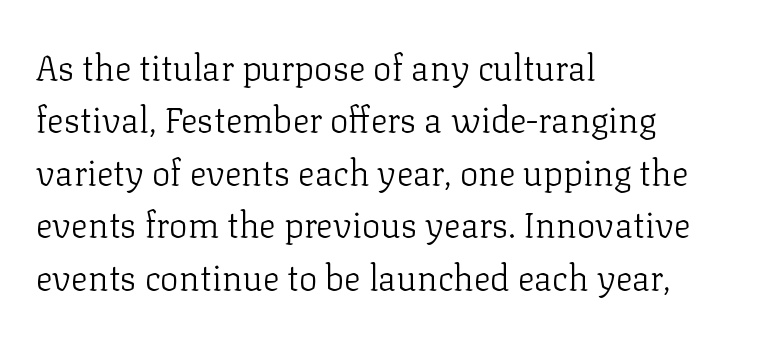
Q: Is the text bold? A: No.
Q: Is the text italic (slanted)? A: No, it is upright.
Q: Is the typeface a serif or a sans-serif typeface? A: Serif.
Q: Is the text underlined? A: No.
Q: How is the paragraph aligned? A: Left-aligned.
Q: Is the spacing between letters normal or unusually wide? A: Normal.
Q: Is the spacing between lines tight, normal or loose? A: Normal.
Q: Width (condensed, normal, or wide)? A: Normal.
Q: Stroke contrast? A: Low.
Q: x-height? A: Medium.
Q: Monospaced? A: No.
